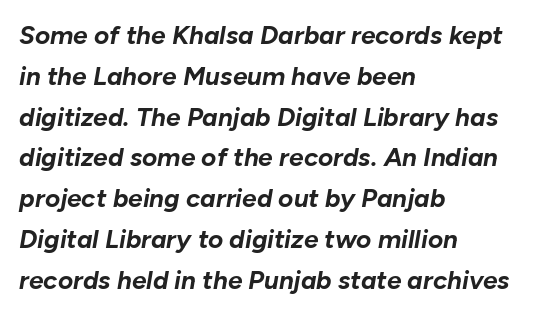
Does the lettering tilt? It does — this is italic. The text block is weighted toward the left margin, trailing off unevenly rightward. Each word holds together tightly as a unit, with standard inter-letter gaps. The designer left line spacing at the default. The strokes are fattened all the way to bold. Glance below the letters and you will spot only blank space.
